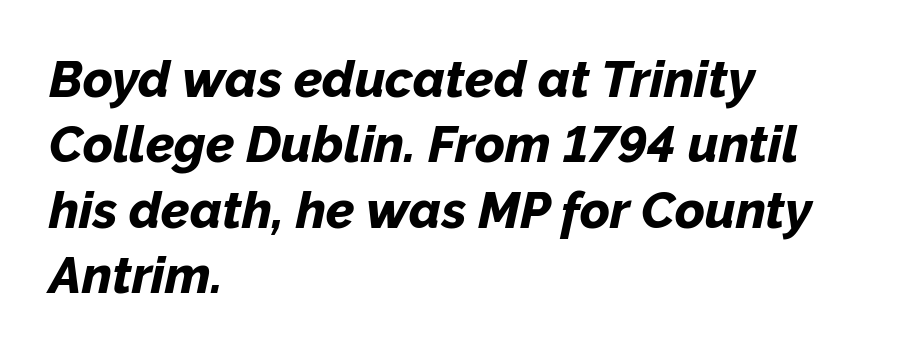
{"italic": "yes", "lean": "right", "slant_degrees": 12, "bold": "yes", "weight": "bold", "width": "normal", "stroke_contrast": "low", "x_height": "medium", "monospaced": "no", "underline": "no", "align": "left", "line_spacing": "normal", "line_spacing_ratio": 1.28, "letter_spacing": "normal", "letter_spacing_em": 0.0, "glyph_px": 51}
